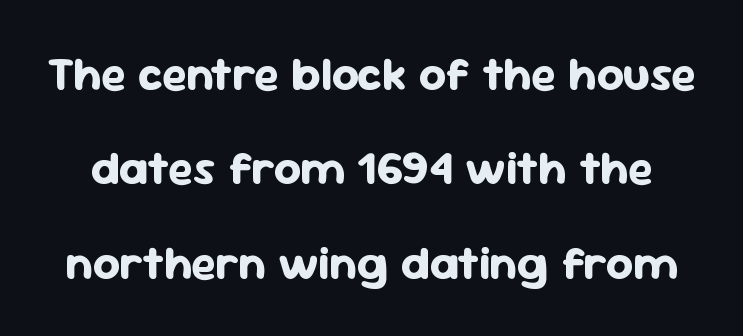
{"serif": "no", "italic": "no", "bold": "yes", "weight": "bold", "width": "normal", "stroke_contrast": "low", "x_height": "medium", "monospaced": "no", "underline": "no", "line_spacing": "loose", "line_spacing_ratio": 2.01, "letter_spacing": "normal", "letter_spacing_em": 0.0, "glyph_px": 47}
